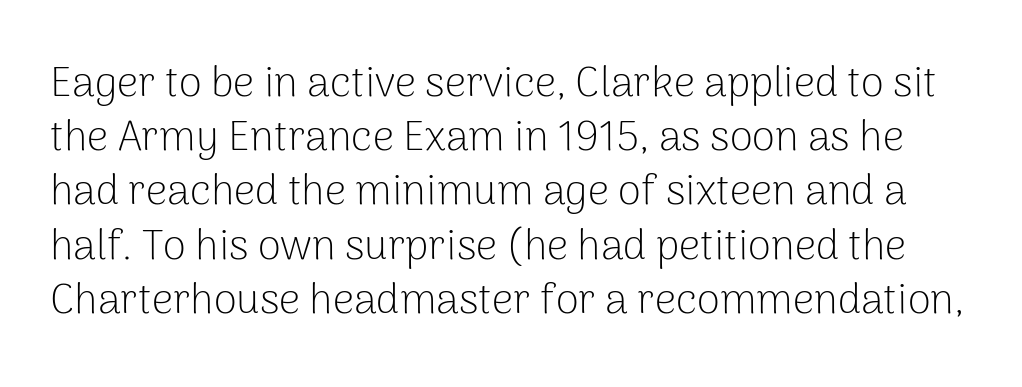
Is there much room between lines? A standard amount, neither cramped nor airy. The letterforms sit shoulder to shoulder at normal distance. The passage shown is typed in a proportional face where columns would drift. Beneath every word, the page is bare.
